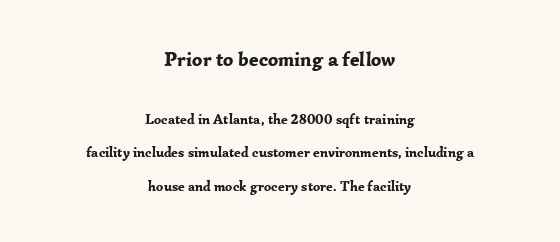
Q: Is the text bold? A: Yes.
Q: Is the text italic (slanted)? A: No, it is upright.
Q: Is the text underlined? A: No.
Q: How is the paragraph aligned? A: Centered.
Q: Is the spacing between letters normal or unusually wide? A: Normal.
Q: Is the spacing between lines tight, normal or loose? A: Loose.
Q: Which block of text is set in a larger size, the first (top) or the second (bottom)? A: The first (top) one.
